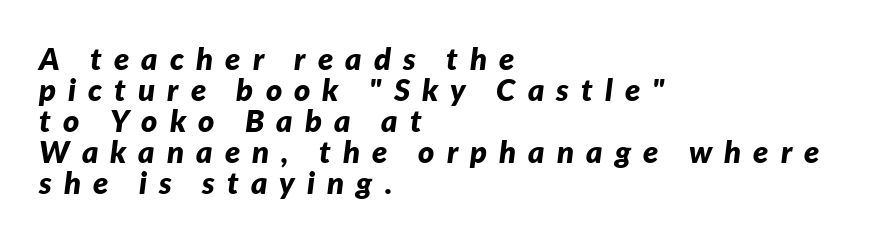
{"italic": "yes", "lean": "right", "slant_degrees": 7, "bold": "yes", "weight": "bold", "width": "normal", "stroke_contrast": "low", "x_height": "medium", "monospaced": "no", "underline": "no", "align": "left", "line_spacing": "tight", "line_spacing_ratio": 1.0, "letter_spacing": "wide", "letter_spacing_em": 0.39, "glyph_px": 31}
